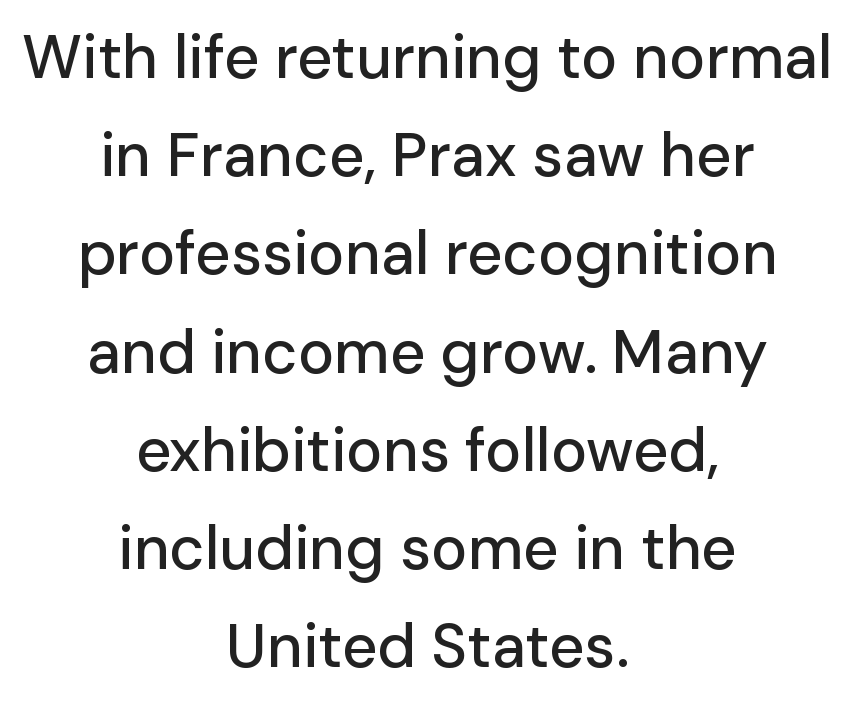
{"serif": "no", "italic": "no", "width": "normal", "stroke_contrast": "low", "x_height": "medium", "monospaced": "no", "underline": "no", "align": "center", "line_spacing": "normal", "line_spacing_ratio": 1.61, "letter_spacing": "normal", "letter_spacing_em": 0.0, "glyph_px": 61}
